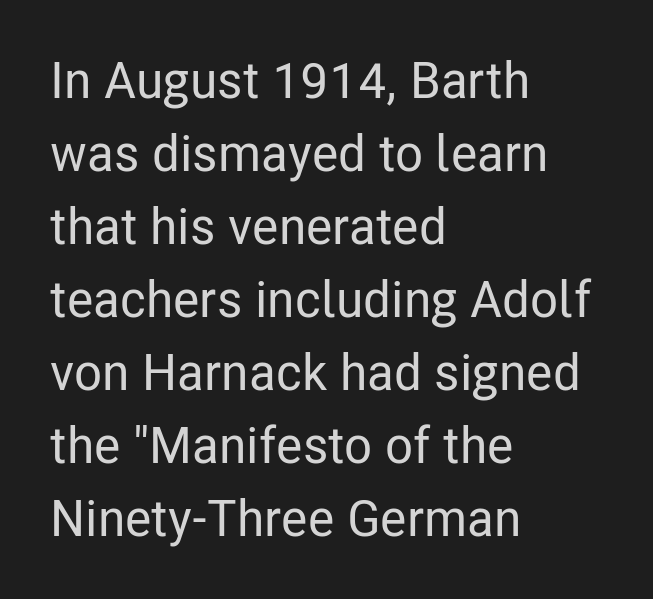
{"serif": "no", "italic": "no", "width": "condensed", "stroke_contrast": "low", "x_height": "medium", "monospaced": "no", "underline": "no", "align": "left", "line_spacing": "normal", "line_spacing_ratio": 1.43, "letter_spacing": "normal", "letter_spacing_em": 0.0, "glyph_px": 51}
